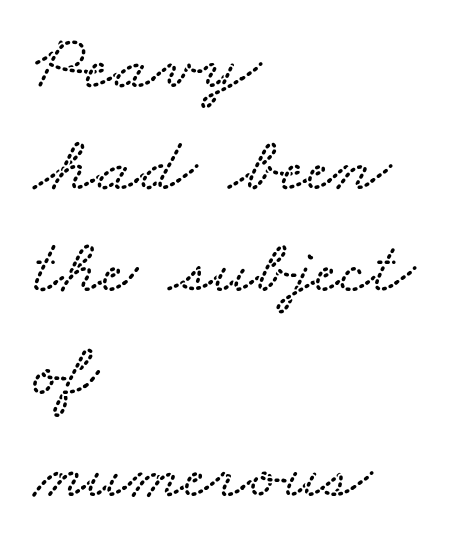
Glance below the letters and you will spot only blank space. Which margin do the lines hug? The left one — the right edge is uneven. Students, note that the glyphs here touch the page at normal intervals. Reading down the column, the eye jumps a familiar distance to each next line. Looks like regular typesetting: each glyph gets only the width it needs.
